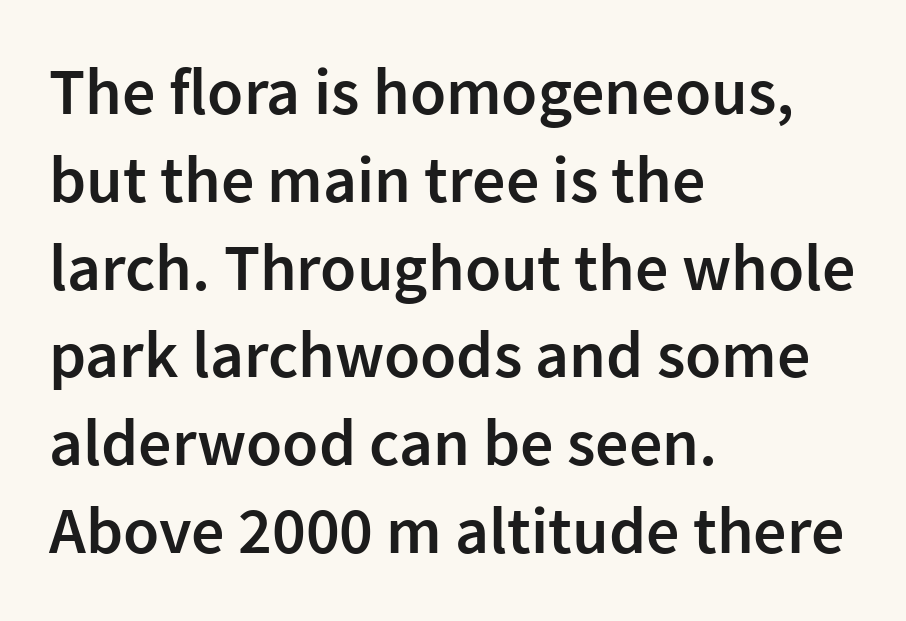
The image shows 66 px semibold sans-serif type, upright; set left-aligned, normal line spacing (1.33x), normal letter spacing, not underlined; low stroke contrast and a medium x-height.
